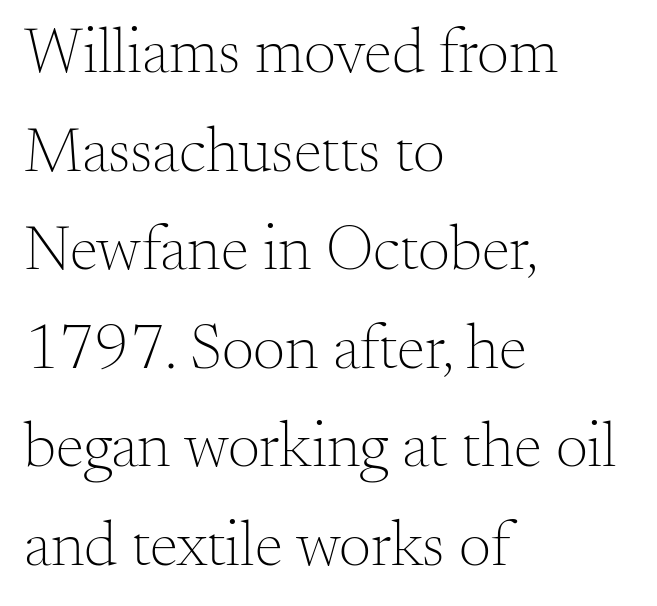
The image shows 64 px light serif type, upright; set left-aligned, normal line spacing (1.54x), normal letter spacing, not underlined; medium stroke contrast and a small x-height.
